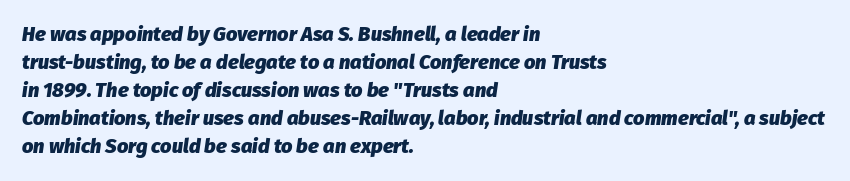
The image shows 20 px bold type, italic (leaning right); set left-aligned, normal line spacing (1.4x), normal letter spacing, not underlined.
